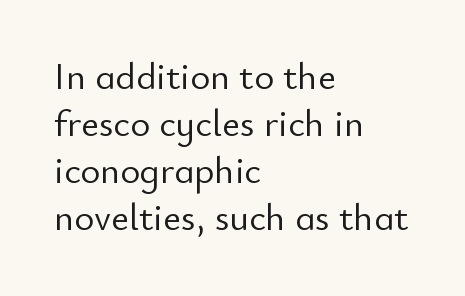
{"serif": "no", "italic": "no", "bold": "no", "weight": "light", "width": "normal", "stroke_contrast": "low", "x_height": "small", "monospaced": "no", "underline": "no", "align": "left", "line_spacing_ratio": 1.24, "letter_spacing": "normal", "letter_spacing_em": 0.0, "glyph_px": 38}
